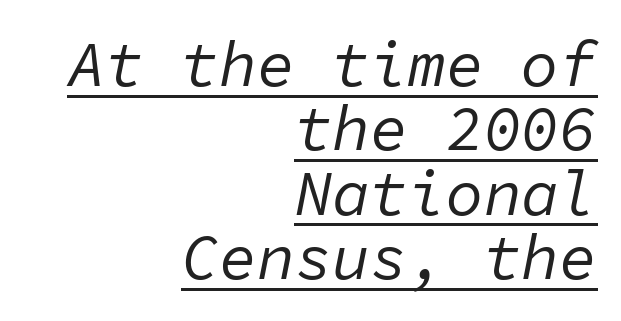
Q: Is the text bold? A: No.
Q: Is the text italic (slanted)? A: Yes, it leans right by about 11 degrees.
Q: Is the text underlined? A: Yes.
Q: How is the paragraph aligned? A: Right-aligned.
Q: Is the spacing between letters normal or unusually wide? A: Normal.
Q: Is the spacing between lines tight, normal or loose? A: Tight.
Q: Width (condensed, normal, or wide)? A: Normal.
Q: Stroke contrast? A: Low.
Q: x-height? A: Medium.
Q: Monospaced? A: Yes.
